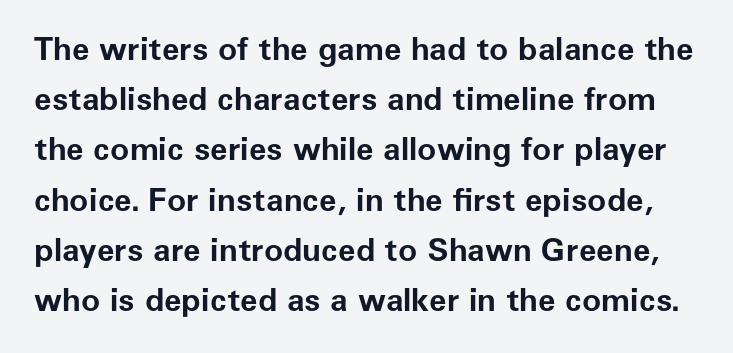
Every character sits straight up, as roman type does. Do the characters align in a grid? No, the font is proportional. Is there much room between lines? A standard amount, neither cramped nor airy. Summary of weight: heavy, a full bold. How are the letters spaced? Ordinarily, with no added tracking. This sample uses a sans-serif face.
